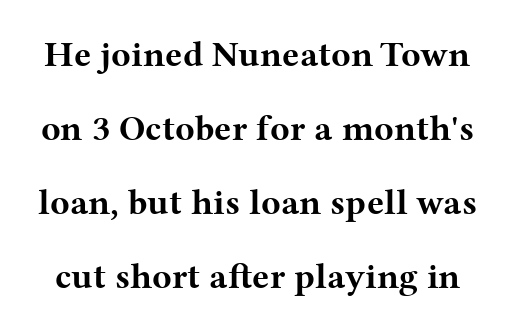
{"serif": "yes", "italic": "no", "bold": "yes", "weight": "bold", "width": "wide", "stroke_contrast": "medium", "x_height": "medium", "monospaced": "no", "underline": "no", "line_spacing": "loose", "line_spacing_ratio": 2.06, "letter_spacing": "normal", "letter_spacing_em": 0.0, "glyph_px": 36}
